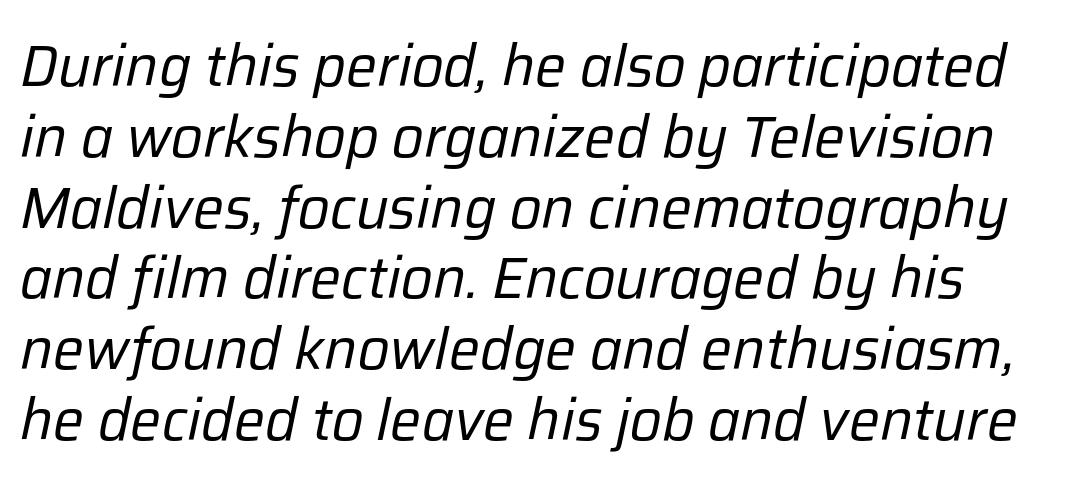
The image shows 58 px regular-weight type, italic (leaning right); set line spacing 1.22x, normal letter spacing, not underlined; low stroke contrast and a medium x-height.
